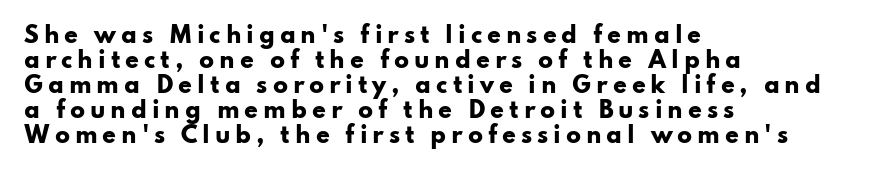
{"italic": "no", "bold": "yes", "underline": "no", "align": "left", "line_spacing": "tight", "line_spacing_ratio": 1.14, "letter_spacing": "wide", "letter_spacing_em": 0.22, "glyph_px": 22}
